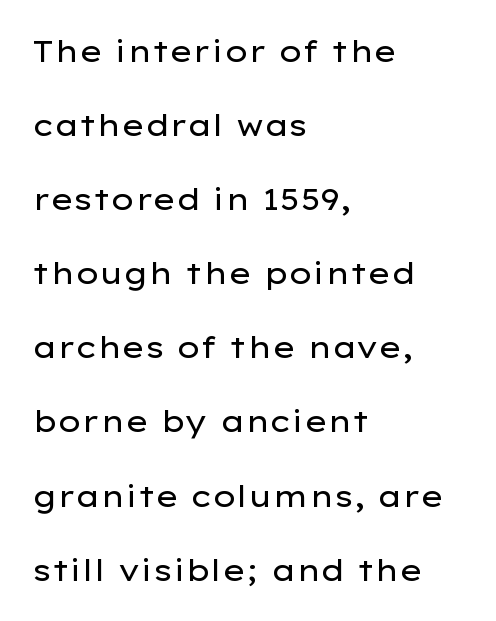
Q: Is the text bold? A: No.
Q: Is the text italic (slanted)? A: No, it is upright.
Q: Is the typeface a serif or a sans-serif typeface? A: Sans-serif.
Q: Is the text underlined? A: No.
Q: How is the paragraph aligned? A: Left-aligned.
Q: Is the spacing between letters normal or unusually wide? A: Normal.
Q: Is the spacing between lines tight, normal or loose? A: Loose.
Q: Width (condensed, normal, or wide)? A: Wide.
Q: Stroke contrast? A: Low.
Q: x-height? A: Medium.
Q: Monospaced? A: No.
